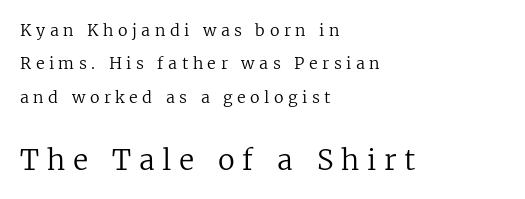
{"serif": "yes", "italic": "no", "bold": "no", "weight": "regular", "width": "normal", "stroke_contrast": "low", "x_height": "medium", "monospaced": "no", "underline": "no", "align": "left", "line_spacing": "loose", "line_spacing_ratio": 2.08, "letter_spacing": "wide", "letter_spacing_em": 0.28, "larger_block": "second", "size_ratio": 1.75, "glyph_px": 28}
